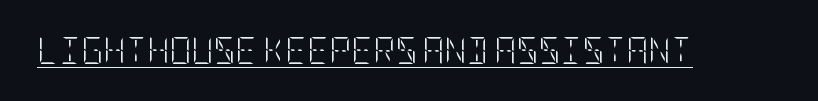
The image shows 27 px text type, upright; set normal letter spacing, underlined.
